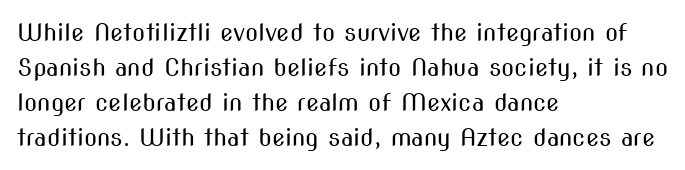
{"italic": "no", "bold": "no", "underline": "no", "align": "left", "line_spacing": "normal", "line_spacing_ratio": 1.46, "letter_spacing": "normal", "letter_spacing_em": 0.0, "glyph_px": 24}
